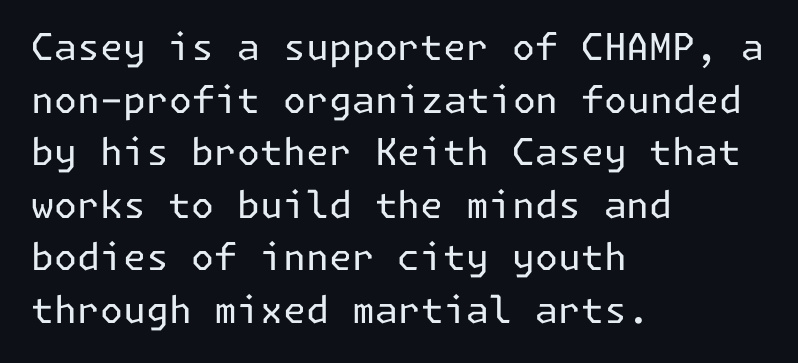
The image shows 37 px regular-weight sans-serif type, upright; set left-aligned, normal line spacing (1.42x), normal letter spacing, not underlined; low stroke contrast and a medium x-height.
